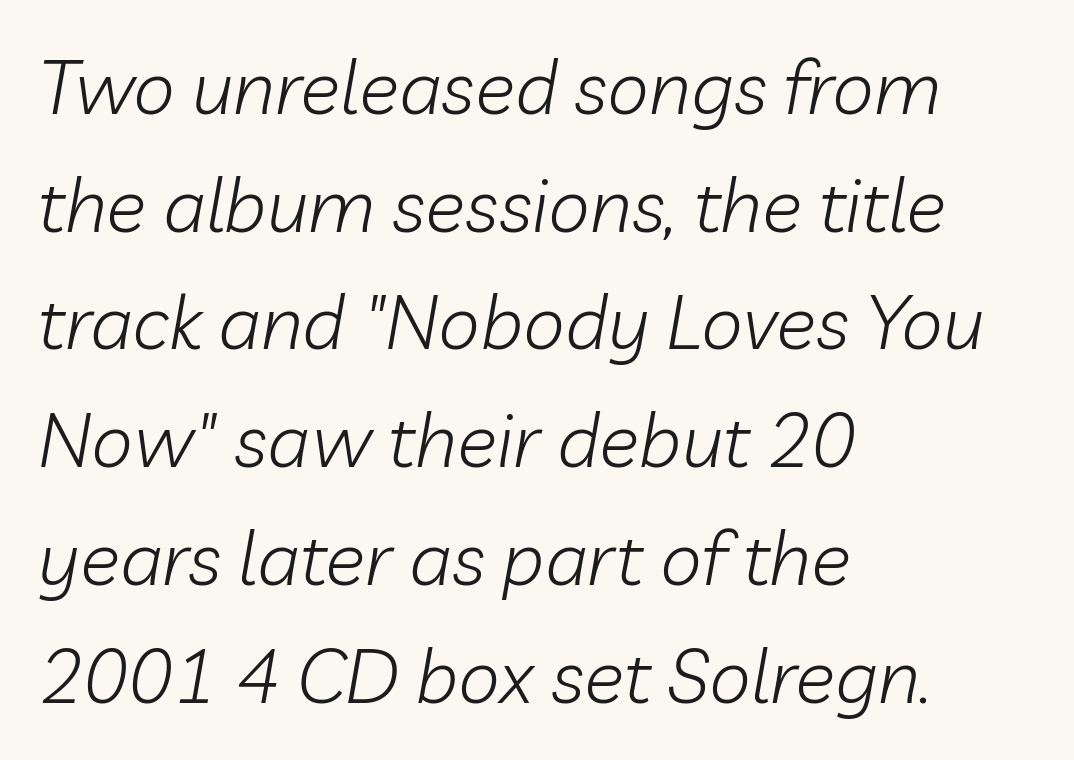
Q: Is the text bold? A: No.
Q: Is the text italic (slanted)? A: Yes, it leans right by about 10 degrees.
Q: Is the text underlined? A: No.
Q: How is the paragraph aligned? A: Left-aligned.
Q: Is the spacing between letters normal or unusually wide? A: Normal.
Q: Is the spacing between lines tight, normal or loose? A: Normal.
Q: Width (condensed, normal, or wide)? A: Normal.
Q: Stroke contrast? A: Low.
Q: x-height? A: Medium.
Q: Monospaced? A: No.
